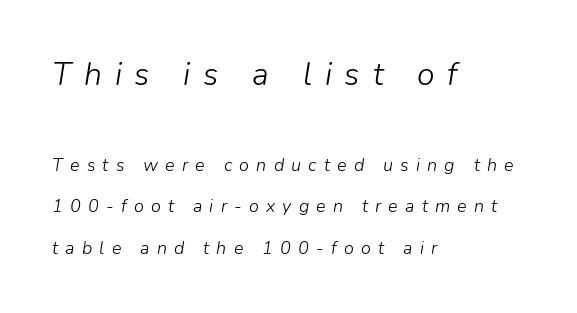
{"italic": "yes", "lean": "right", "slant_degrees": 9, "bold": "no", "weight": "light", "width": "normal", "stroke_contrast": "low", "x_height": "medium", "monospaced": "no", "underline": "no", "align": "left", "line_spacing": "loose", "line_spacing_ratio": 2.31, "letter_spacing": "wide", "letter_spacing_em": 0.4, "larger_block": "first", "size_ratio": 1.78, "glyph_px": 32}
